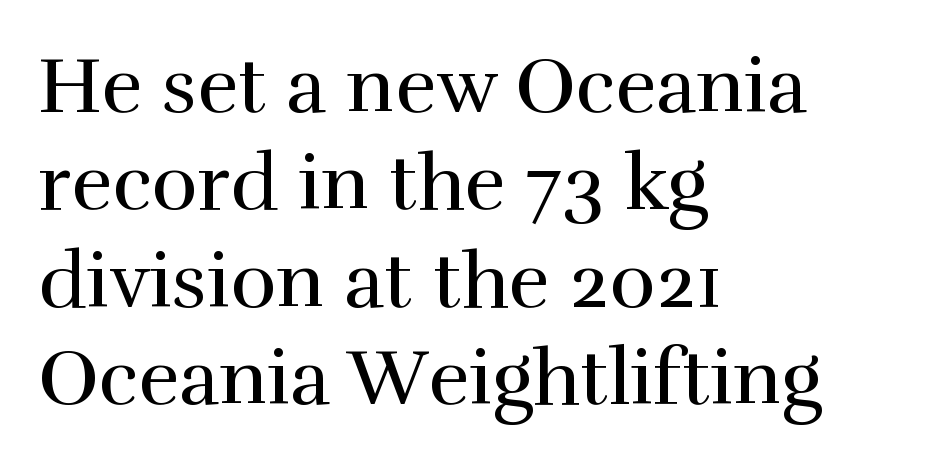
The image shows 78 px regular-weight serif type, upright; set left-aligned, normal line spacing (1.25x), normal letter spacing, not underlined; high stroke contrast and a medium x-height.
